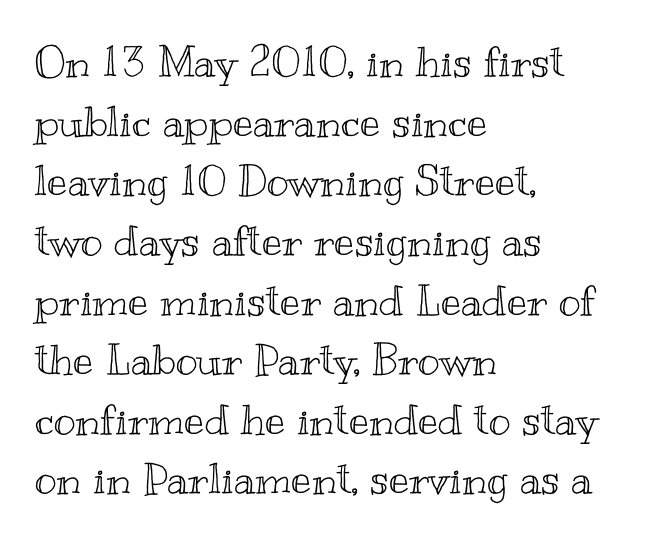
The image shows 42 px wide type, upright; set left-aligned, normal line spacing (1.42x), normal letter spacing, not underlined; a small x-height.
